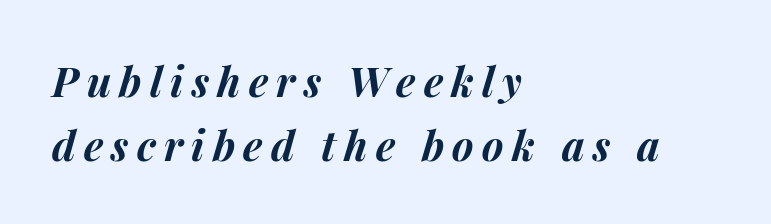
The image shows 41 px bold type, italic (leaning right); set left-aligned, normal line spacing (1.55x), unusually wide letter spacing (+0.2 em), not underlined; medium stroke contrast and a medium x-height.
